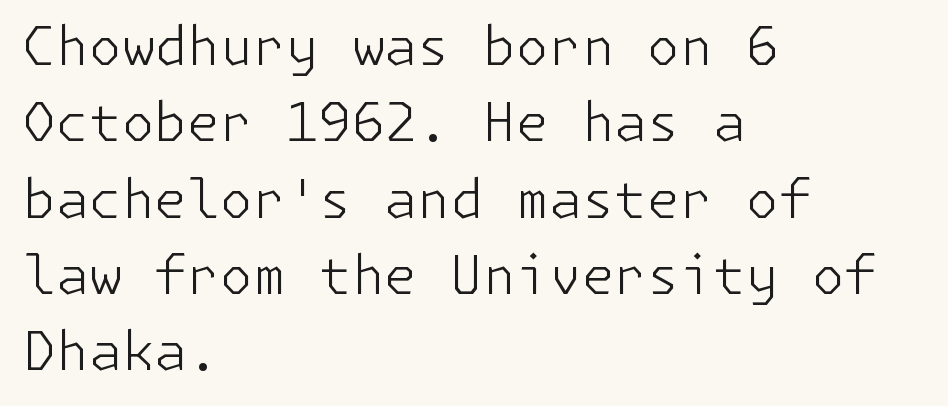
The string is rendered with underlining switched off. Alignment: flush left. Summary of weight: not heavy and not bold. The passage shown stacks its lines at a standard gap. A typesetter would call this zero additional tracking. The type sits square on the baseline with zero lean.
